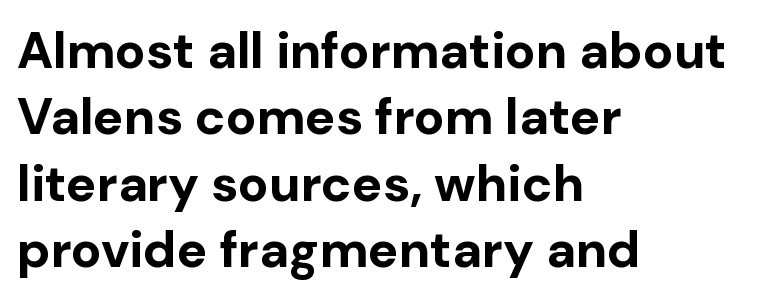
What stands out about the letter spacing? Nothing — it is the standard amount. Honestly, the row spacing looks completely unremarkable. Strong, thick strokes mark this as bold type. A typesetter would label this face a sans. Beneath every word, the page is bare.
